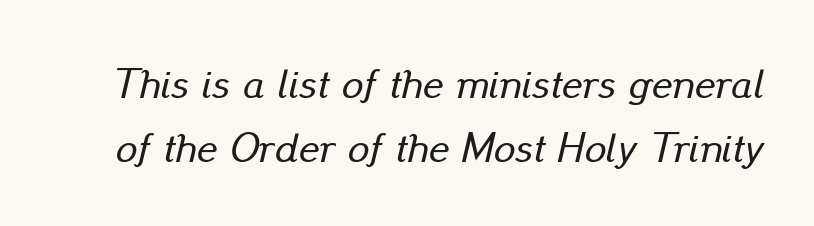
Q: Is the text italic (slanted)? A: Yes, it leans right by about 13 degrees.
Q: Is the text underlined? A: No.
Q: Is the spacing between letters normal or unusually wide? A: Normal.
Q: Is the spacing between lines tight, normal or loose? A: Normal.
Q: Width (condensed, normal, or wide)? A: Normal.
Q: Stroke contrast? A: Low.
Q: x-height? A: Small.
Q: Monospaced? A: No.
